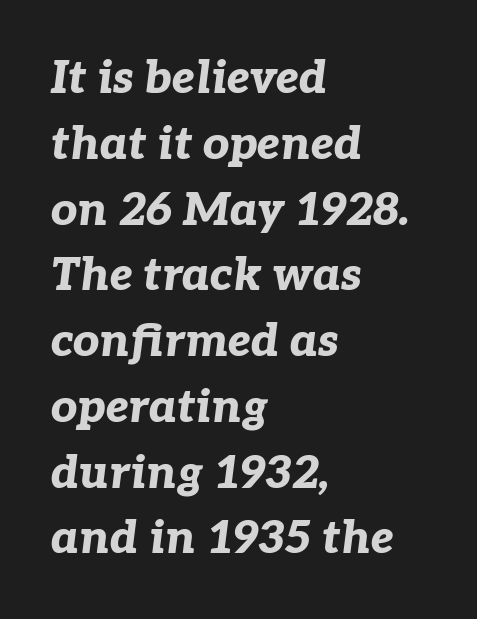
Q: Is the text bold? A: Yes.
Q: Is the text italic (slanted)? A: Yes, it leans right by about 7 degrees.
Q: Is the text underlined? A: No.
Q: How is the paragraph aligned? A: Left-aligned.
Q: Is the spacing between letters normal or unusually wide? A: Normal.
Q: Is the spacing between lines tight, normal or loose? A: Normal.
Q: Width (condensed, normal, or wide)? A: Normal.
Q: Stroke contrast? A: Low.
Q: x-height? A: Medium.
Q: Monospaced? A: No.
